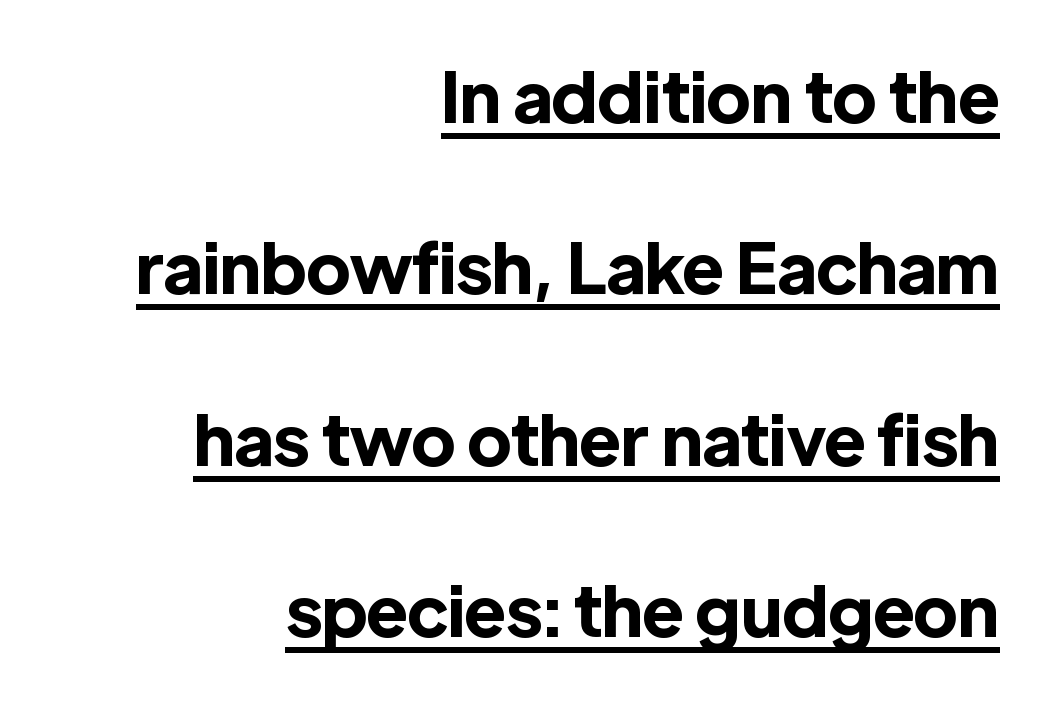
The image shows 70 px bold sans-serif type, upright; set right-aligned, loose line spacing (2.45x), normal letter spacing, underlined; a medium x-height.
